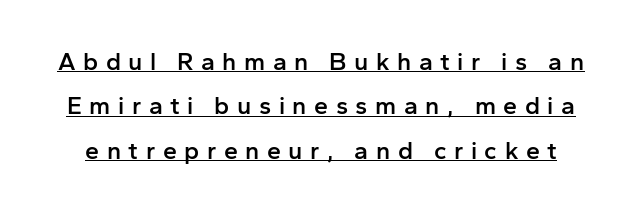
The image shows 25 px text type, upright; set line spacing 1.78x, unusually wide letter spacing (+0.3 em), underlined.
